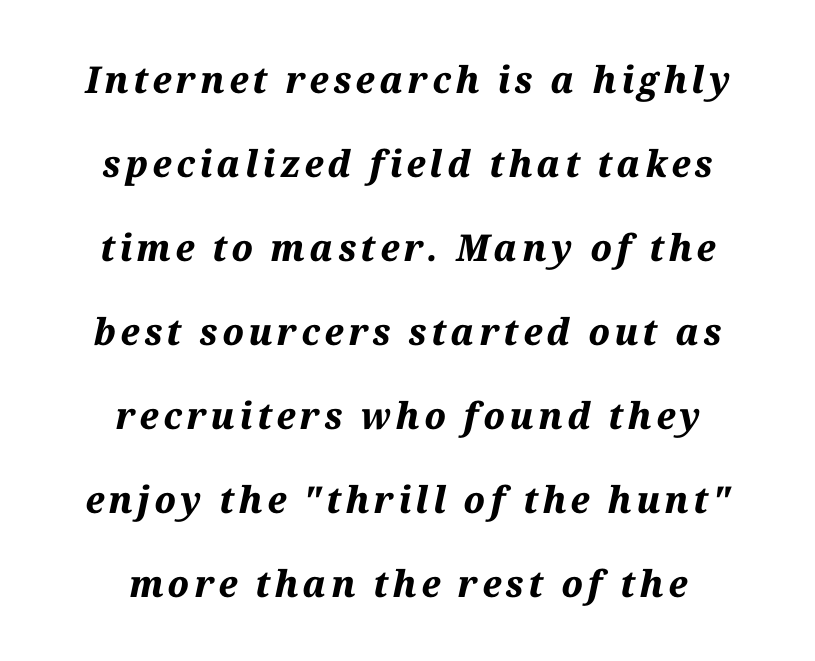
{"italic": "yes", "lean": "right", "slant_degrees": 12, "bold": "yes", "weight": "bold", "width": "normal", "stroke_contrast": "medium", "x_height": "medium", "monospaced": "no", "underline": "no", "align": "center", "line_spacing": "loose", "line_spacing_ratio": 2.27, "glyph_px": 37}
